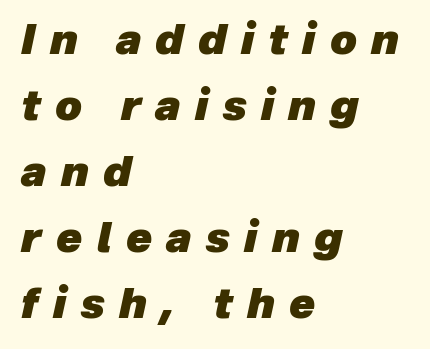
The image shows 42 px heavy type, italic (leaning right); set left-aligned, normal line spacing (1.57x), unusually wide letter spacing (+0.34 em), not underlined; low stroke contrast and a medium x-height.
